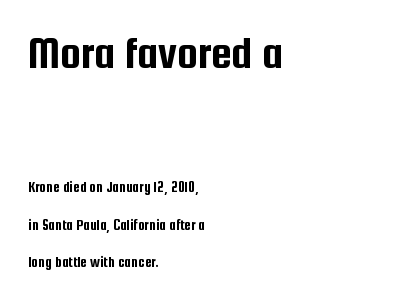
{"serif": "no", "italic": "no", "width": "condensed", "stroke_contrast": "low", "x_height": "medium", "monospaced": "no", "underline": "no", "align": "left", "line_spacing": "loose", "line_spacing_ratio": 2.49, "letter_spacing": "normal", "letter_spacing_em": 0.0, "larger_block": "first", "size_ratio": 3.07, "glyph_px": 46}
